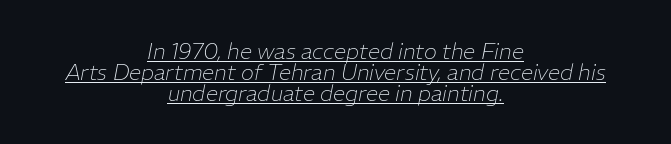
{"italic": "yes", "lean": "right", "slant_degrees": 11, "bold": "no", "underline": "yes", "align": "center", "line_spacing": "tight", "line_spacing_ratio": 0.95, "letter_spacing": "normal", "letter_spacing_em": 0.0, "glyph_px": 22}
